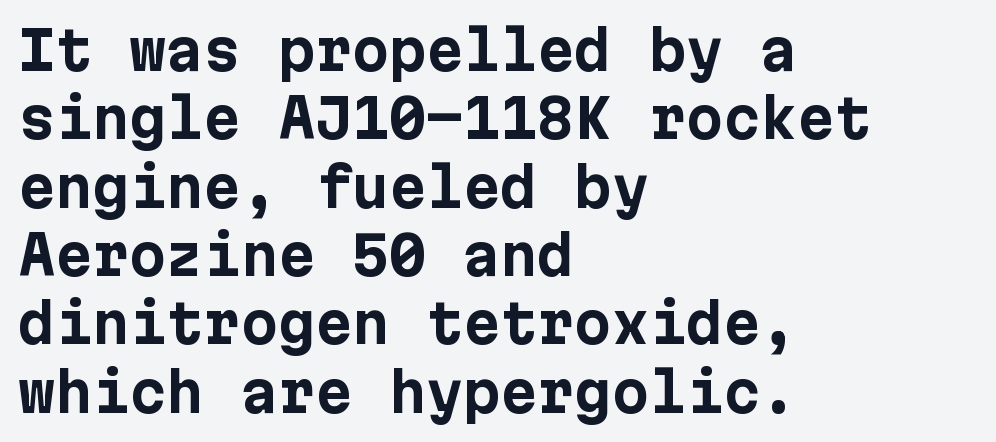
The passage shown is emphatically bold. The space between consecutive lines is moderate. Each line starts at the same left margin while the right side varies. Underlining? Definitely not there. Standard letterfit; no display-style spreading of the glyphs.
